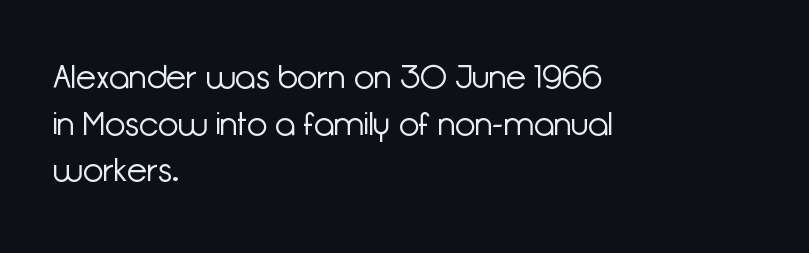
{"serif": "no", "italic": "no", "bold": "no", "weight": "light", "width": "normal", "stroke_contrast": "low", "x_height": "medium", "monospaced": "no", "underline": "no", "align": "left", "line_spacing": "normal", "line_spacing_ratio": 1.41, "letter_spacing": "normal", "letter_spacing_em": 0.0, "glyph_px": 33}
